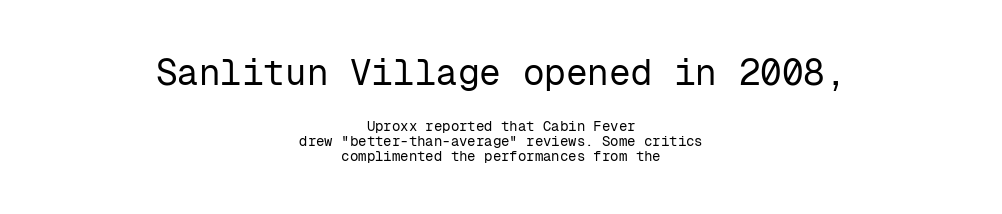
{"serif": "no", "italic": "no", "bold": "no", "weight": "regular", "width": "normal", "stroke_contrast": "low", "x_height": "medium", "monospaced": "yes", "underline": "no", "align": "center", "line_spacing": "tight", "line_spacing_ratio": 1.08, "letter_spacing": "normal", "letter_spacing_em": 0.0, "larger_block": "first", "size_ratio": 2.57, "glyph_px": 36}
